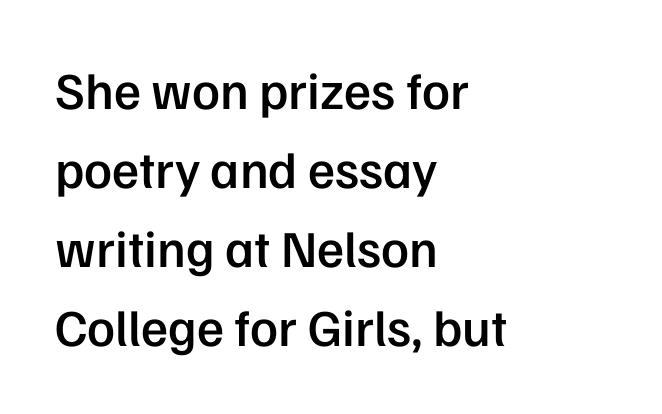
{"serif": "no", "italic": "no", "bold": "semi", "weight": "semibold", "width": "normal", "stroke_contrast": "low", "x_height": "medium", "monospaced": "no", "underline": "no", "align": "left", "line_spacing": "normal", "line_spacing_ratio": 1.52, "letter_spacing": "normal", "letter_spacing_em": 0.0, "glyph_px": 52}
